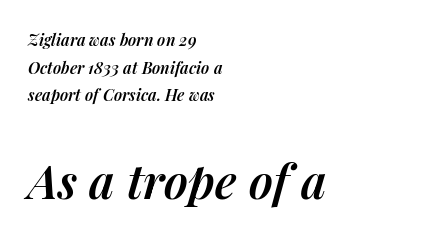
The image shows 47 px semibold type, italic (leaning right); set left-aligned, line spacing 1.72x, normal letter spacing, not underlined; the second (bottom) block is 2.94x larger; medium stroke contrast and a medium x-height.
